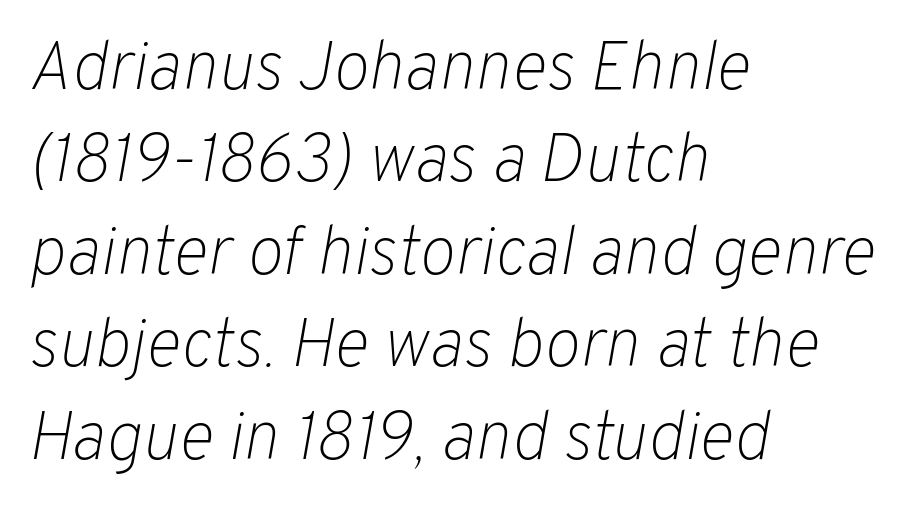
Q: Is the text bold? A: No.
Q: Is the text italic (slanted)? A: Yes, it leans right by about 10 degrees.
Q: Is the text underlined? A: No.
Q: How is the paragraph aligned? A: Left-aligned.
Q: Is the spacing between letters normal or unusually wide? A: Normal.
Q: Is the spacing between lines tight, normal or loose? A: Normal.
Q: Width (condensed, normal, or wide)? A: Normal.
Q: Stroke contrast? A: Low.
Q: x-height? A: Medium.
Q: Monospaced? A: No.
